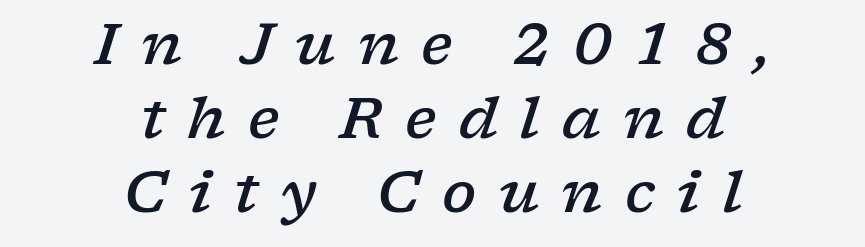
{"serif": "yes", "italic": "yes", "lean": "right", "slant_degrees": 17, "bold": "semi", "weight": "semibold", "width": "wide", "stroke_contrast": "low", "x_height": "medium", "monospaced": "no", "underline": "no", "align": "center", "line_spacing": "normal", "line_spacing_ratio": 1.3, "letter_spacing": "wide", "letter_spacing_em": 0.39, "glyph_px": 57}
